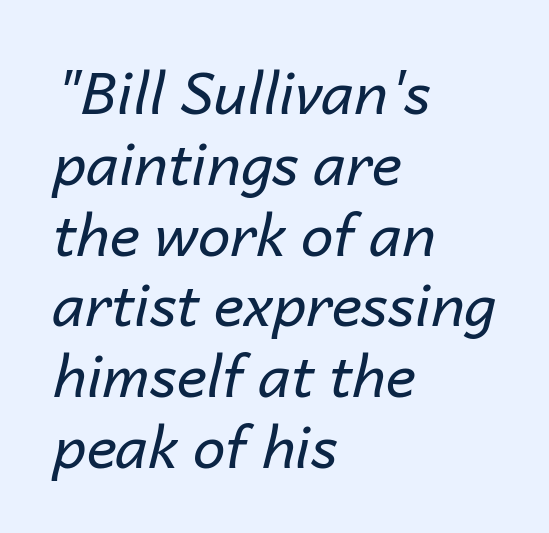
There is no visible air inserted between adjacent glyphs. The rendering applies a slant to the glyphs. The zone under the glyphs is completely vacant. Weight: not bold — regular or lighter. Varying glyph widths throughout — classic text-font behaviour.
